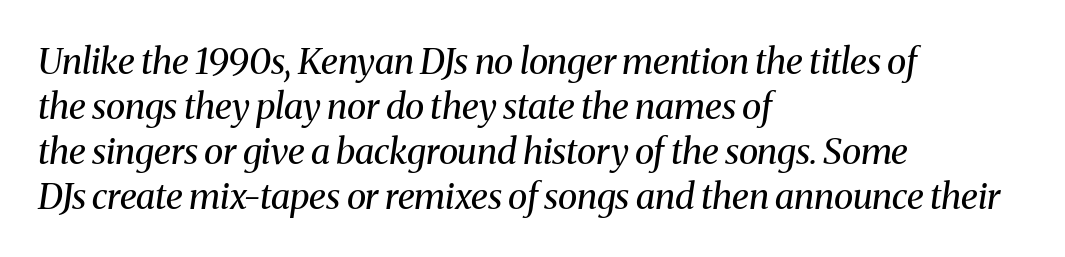
The image shows 36 px regular-weight serif type, italic (leaning right); set left-aligned, normal line spacing (1.25x), normal letter spacing, not underlined; medium stroke contrast and a medium x-height.
